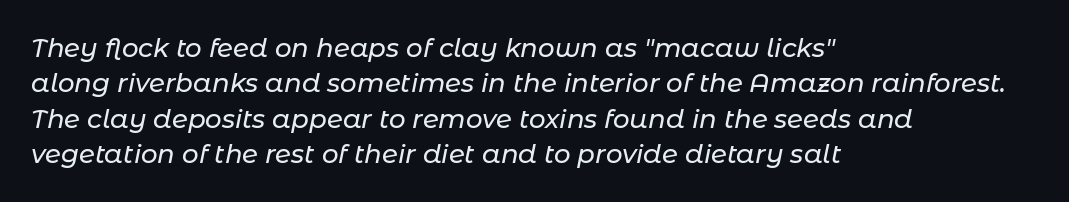
Q: Is the text italic (slanted)? A: Yes, it leans right by about 11 degrees.
Q: Is the text underlined? A: No.
Q: How is the paragraph aligned? A: Left-aligned.
Q: Is the spacing between letters normal or unusually wide? A: Normal.
Q: Is the spacing between lines tight, normal or loose? A: Normal.
